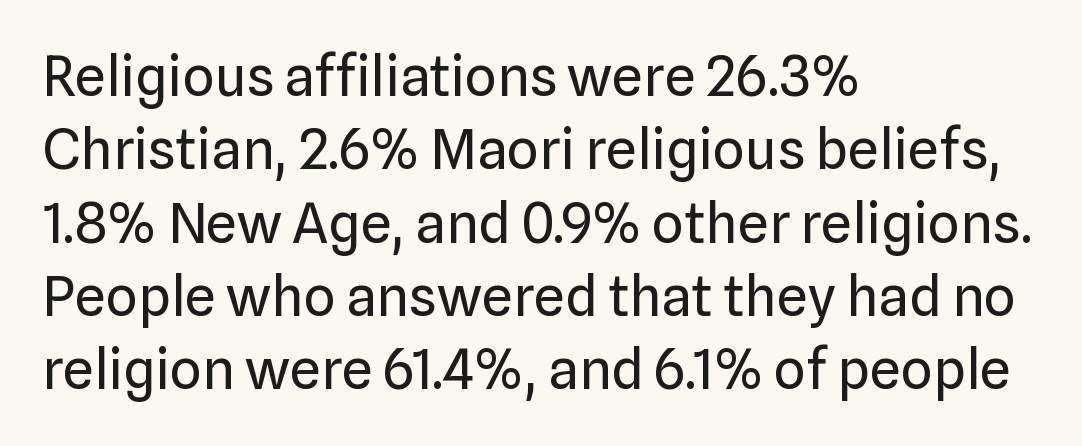
Q: Is the text bold? A: No.
Q: Is the text italic (slanted)? A: No, it is upright.
Q: Is the typeface a serif or a sans-serif typeface? A: Sans-serif.
Q: Is the text underlined? A: No.
Q: How is the paragraph aligned? A: Left-aligned.
Q: Is the spacing between letters normal or unusually wide? A: Normal.
Q: Is the spacing between lines tight, normal or loose? A: Normal.
Q: Width (condensed, normal, or wide)? A: Normal.
Q: Stroke contrast? A: Low.
Q: x-height? A: Medium.
Q: Monospaced? A: No.
